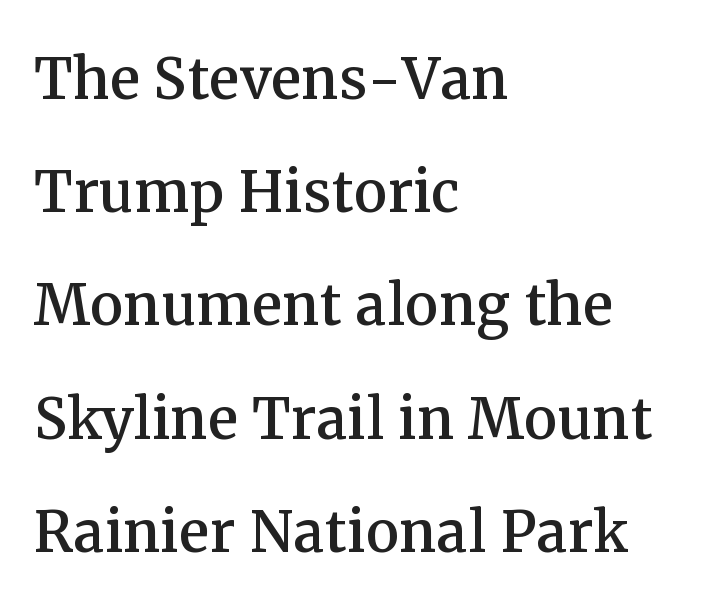
{"serif": "yes", "italic": "no", "width": "normal", "stroke_contrast": "medium", "x_height": "medium", "monospaced": "no", "underline": "no", "align": "left", "line_spacing": "normal", "line_spacing_ratio": 1.51, "letter_spacing": "normal", "letter_spacing_em": 0.0, "glyph_px": 75}
